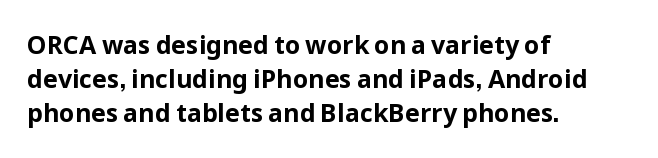
The lines in this sample share a left origin and differ only in where they stop. Summary of vertical rhythm: regular, with standard interline spacing. Italic: no, the glyphs are upright roman. The letterforms sit shoulder to shoulder at normal distance. Set as a true bold cut, around the 700 mark. The baseline area is clear.
